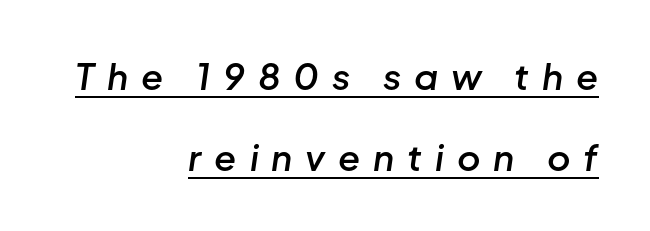
Q: Is the text bold? A: Semi-bold.
Q: Is the text italic (slanted)? A: Yes, it leans right by about 8 degrees.
Q: Is the text underlined? A: Yes.
Q: How is the paragraph aligned? A: Right-aligned.
Q: Is the spacing between letters normal or unusually wide? A: Unusually wide.
Q: Is the spacing between lines tight, normal or loose? A: Loose.
Q: Width (condensed, normal, or wide)? A: Normal.
Q: Stroke contrast? A: Low.
Q: x-height? A: Medium.
Q: Monospaced? A: No.
